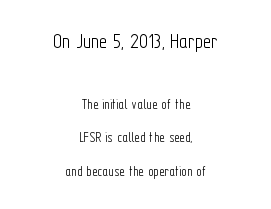
The image shows 22 px text type, upright; set centered, loose line spacing (2.21x), normal letter spacing, not underlined; the first (top) block is 1.47x larger.
